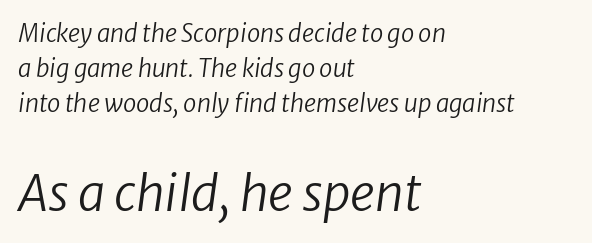
The image shows 49 px regular-weight sans-serif type; set left-aligned, normal line spacing (1.45x), normal letter spacing, not underlined; the second (bottom) block is 2.04x larger; low stroke contrast and a medium x-height.
